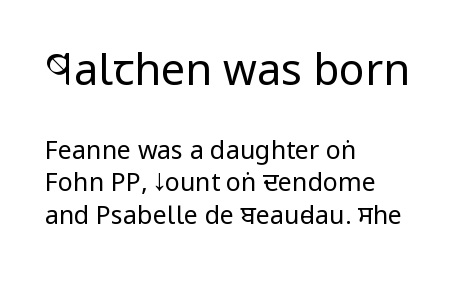
A student would notice the top passage is typeset larger than what follows. Quick note: interline space is typical. Is the stroke heavy? The answer is a plain regular-or-lighter. Each letter keeps its own natural width here, so spacing adapts to shape.
